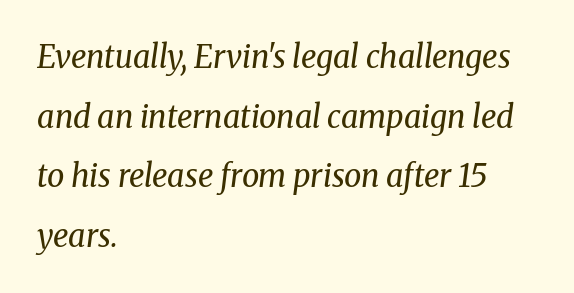
{"serif": "yes", "italic": "yes", "lean": "right", "slant_degrees": 8, "bold": "no", "weight": "regular", "width": "normal", "stroke_contrast": "medium", "x_height": "medium", "monospaced": "no", "underline": "no", "align": "left", "line_spacing": "loose", "line_spacing_ratio": 1.92, "letter_spacing": "normal", "letter_spacing_em": 0.0, "glyph_px": 31}
